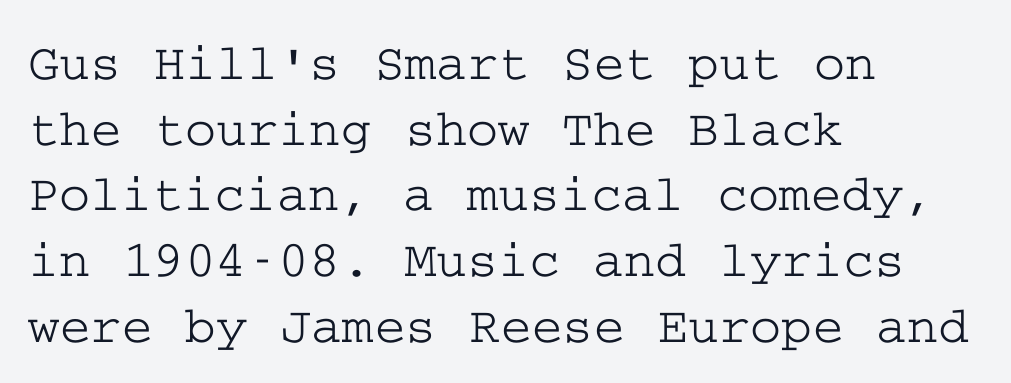
The image shows 53 px wide serif type, upright; set left-aligned, line spacing 1.24x, normal letter spacing, not underlined; low stroke contrast and a medium x-height.
